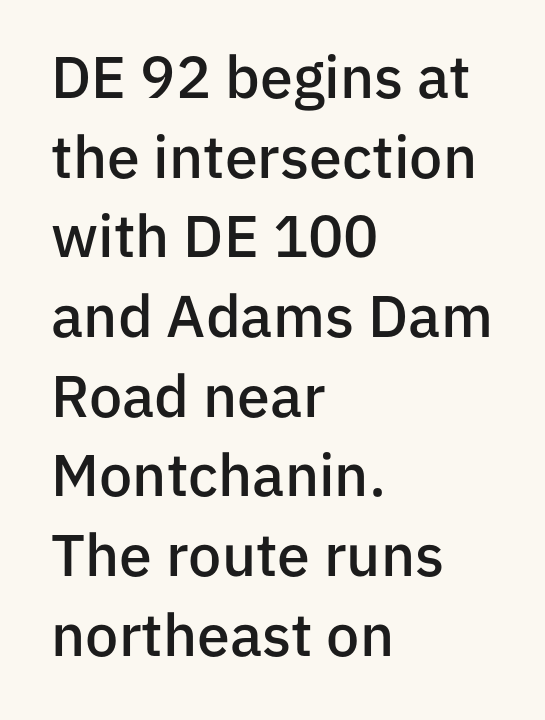
Q: Is the text bold? A: Semi-bold.
Q: Is the text italic (slanted)? A: No, it is upright.
Q: Is the typeface a serif or a sans-serif typeface? A: Sans-serif.
Q: Is the text underlined? A: No.
Q: How is the paragraph aligned? A: Left-aligned.
Q: Is the spacing between letters normal or unusually wide? A: Normal.
Q: Is the spacing between lines tight, normal or loose? A: Normal.
Q: Width (condensed, normal, or wide)? A: Normal.
Q: Stroke contrast? A: Low.
Q: x-height? A: Medium.
Q: Monospaced? A: No.
